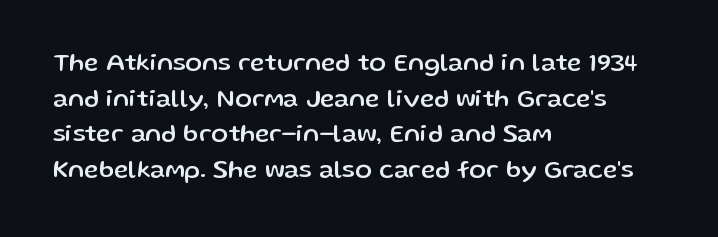
The image shows 25 px text type, upright; set left-aligned, normal line spacing (1.43x), normal letter spacing, not underlined.
